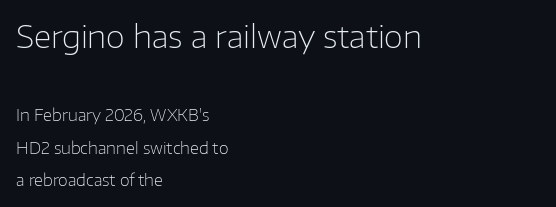
The image shows 31 px light sans-serif type, upright; set left-aligned, loose line spacing (2.04x), normal letter spacing, not underlined; the first (top) block is 1.94x larger; low stroke contrast and a medium x-height.
